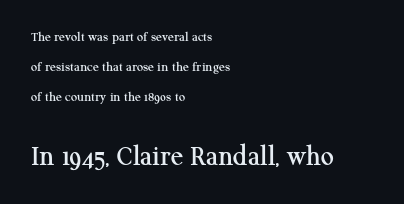
{"serif": "yes", "italic": "no", "width": "normal", "stroke_contrast": "medium", "x_height": "medium", "monospaced": "no", "underline": "no", "align": "left", "line_spacing": "loose", "line_spacing_ratio": 2.15, "letter_spacing": "normal", "letter_spacing_em": 0.0, "larger_block": "second", "size_ratio": 2.07, "glyph_px": 29}
